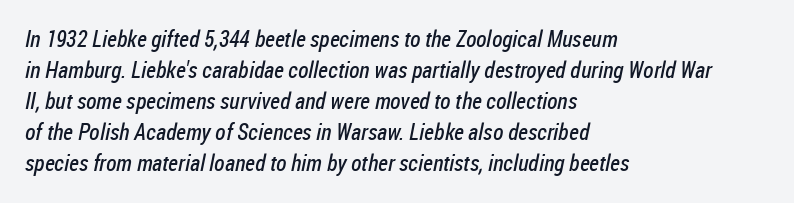
The image shows 23 px text type; set left-aligned, normal line spacing (1.35x), normal letter spacing, not underlined.
